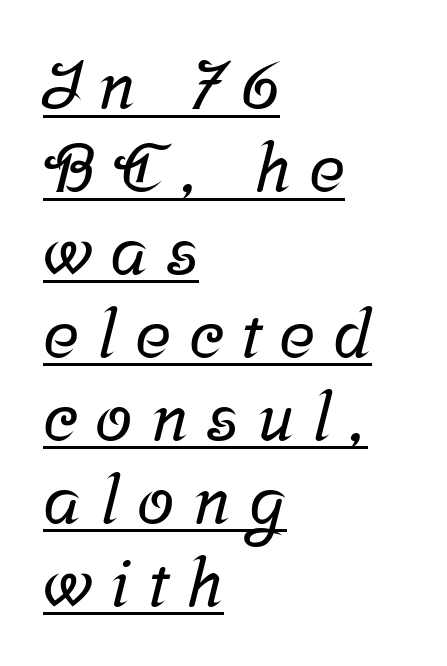
The passage shown is underscored from start to finish. Is this a fixed-width face? No — the glyphs have proportional, varying widths. Display-style spreading of the glyphs; the letterfit is very open. The typesetter chose a ragged-right arrangement here.
